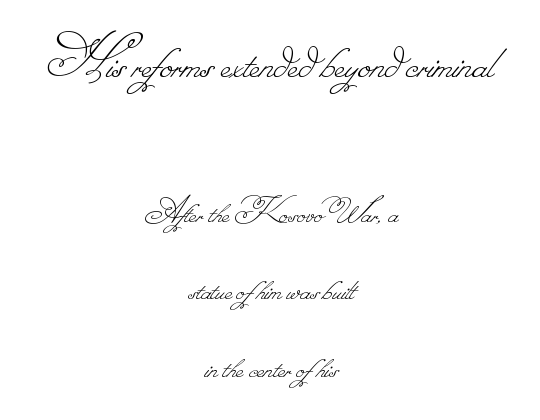
Q: Is the text bold? A: No.
Q: Is the text underlined? A: No.
Q: How is the paragraph aligned? A: Centered.
Q: Is the spacing between letters normal or unusually wide? A: Normal.
Q: Is the spacing between lines tight, normal or loose? A: Loose.
Q: Which block of text is set in a larger size, the first (top) or the second (bottom)? A: The first (top) one.
Q: Width (condensed, normal, or wide)? A: Normal.
Q: Stroke contrast? A: Low.
Q: Monospaced? A: No.
